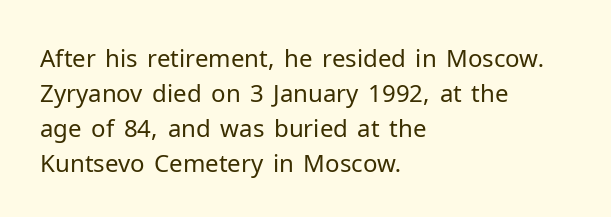
{"italic": "no", "bold": "no", "underline": "no", "align": "left", "line_spacing": "normal", "line_spacing_ratio": 1.46, "letter_spacing": "normal", "letter_spacing_em": 0.0, "glyph_px": 24}
